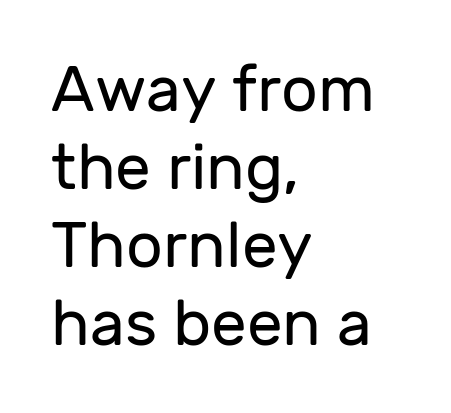
The image shows 64 px regular-weight sans-serif type, upright; set left-aligned, line spacing 1.22x, normal letter spacing, not underlined; low stroke contrast and a medium x-height.
